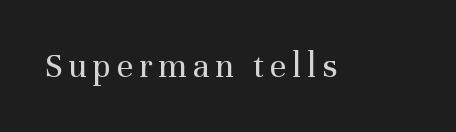
Q: Is the text bold? A: No.
Q: Is the text italic (slanted)? A: No, it is upright.
Q: Is the typeface a serif or a sans-serif typeface? A: Serif.
Q: Is the text underlined? A: No.
Q: Width (condensed, normal, or wide)? A: Normal.
Q: Stroke contrast? A: Medium.
Q: x-height? A: Medium.
Q: Monospaced? A: No.
